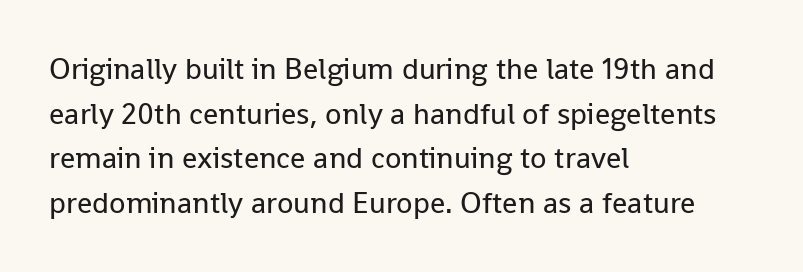
Look at the bottom of the vertical strokes: they stop flat, with no serifs. Tracking here is standard; glyphs follow each other at the usual distance. What's the leading like? Ordinary, nothing unusual. Weight class: somewhere from thin through regular.
